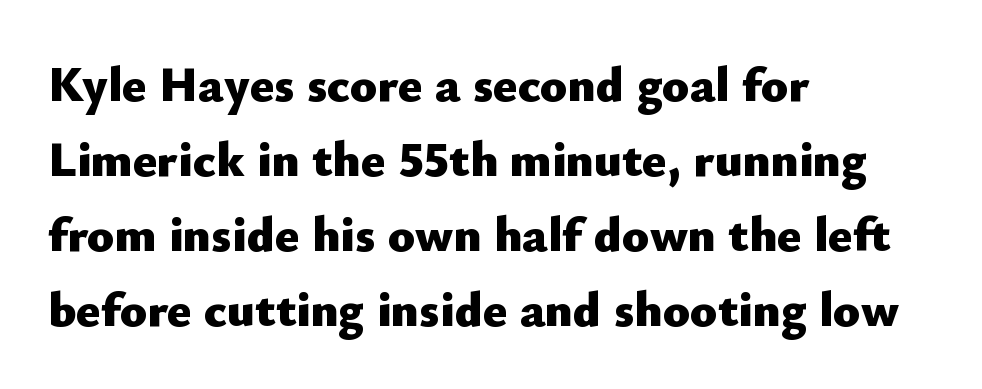
Honestly, there is no underline to notice here at all. These lines keep a tight, regular rhythm from letter to letter. These lines are set flush left with a ragged right edge. The passage shown is typeset with a sans-serif family.
